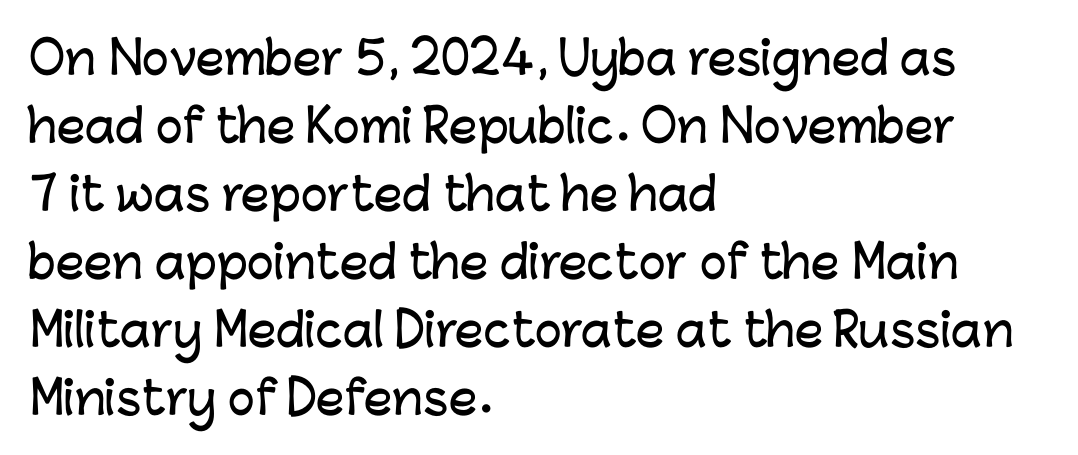
Horizontally, the lines are justified to the leading edge only. Words float on clear page, feet unadorned. You could not count columns in this text — the font is proportionally spaced. The lettering holds an erect, upright posture throughout.
